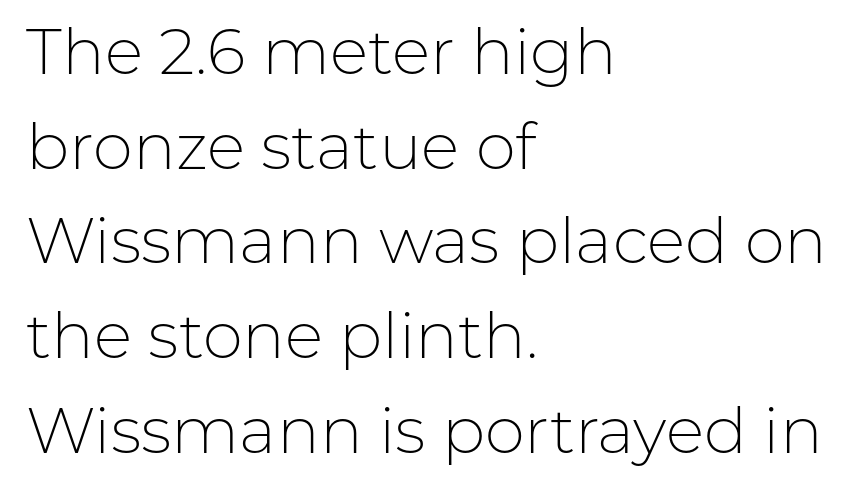
The image shows 64 px light sans-serif type, upright; set left-aligned, normal line spacing (1.48x), normal letter spacing, not underlined; low stroke contrast and a medium x-height.
